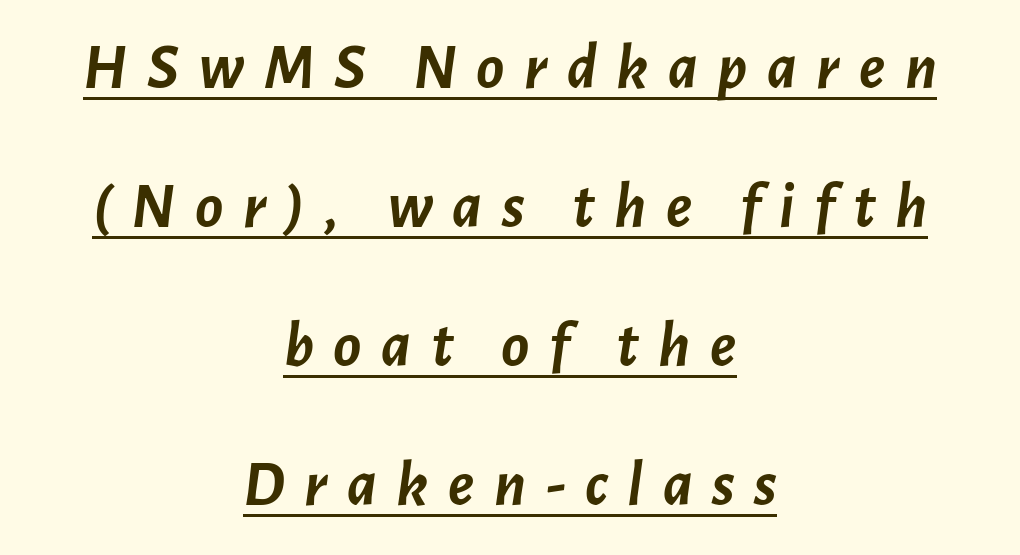
The image shows 65 px semibold type, italic (leaning right); set centered, loose line spacing (2.14x), unusually wide letter spacing (+0.3 em), underlined; low stroke contrast and a medium x-height.
